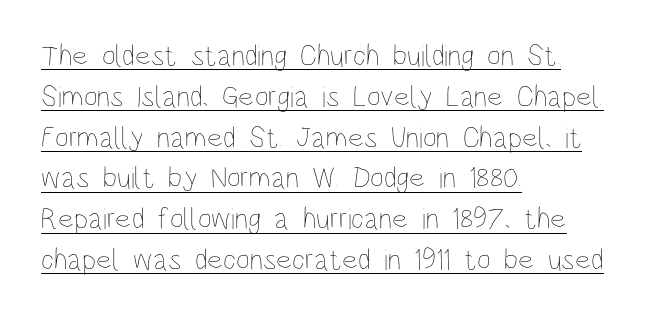
The image shows 30 px thin, condensed type, upright; set left-aligned, normal line spacing (1.36x), normal letter spacing, underlined; low stroke contrast and a large x-height.
